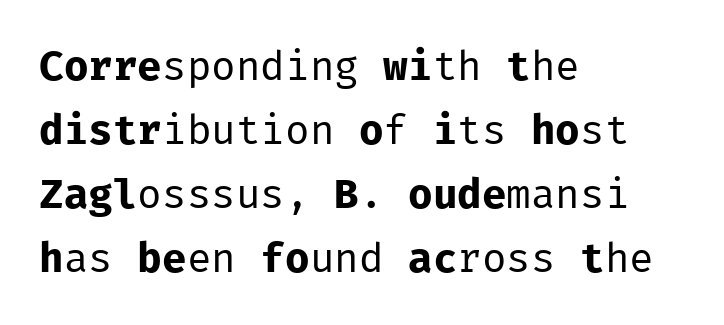
The font's upright variant was chosen for this text. The words here are not underlined. The lines are quadded left. To sum up the face: it is a sans, with no serifs. The rendering uses a moderate line-height, typical for paragraphs. Look at the tracking — it's just the regular setting, nothing added.
